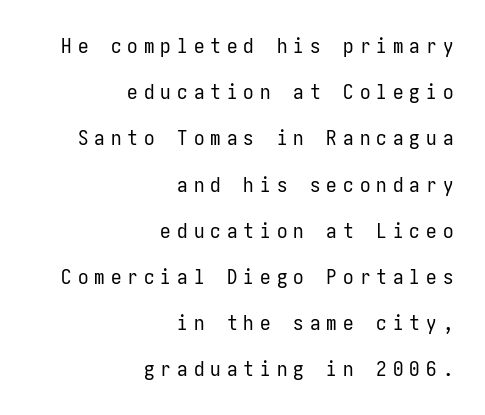
{"italic": "no", "bold": "no", "underline": "no", "align": "right", "line_spacing": "loose", "line_spacing_ratio": 2.2, "letter_spacing": "wide", "letter_spacing_em": 0.29, "glyph_px": 21}
